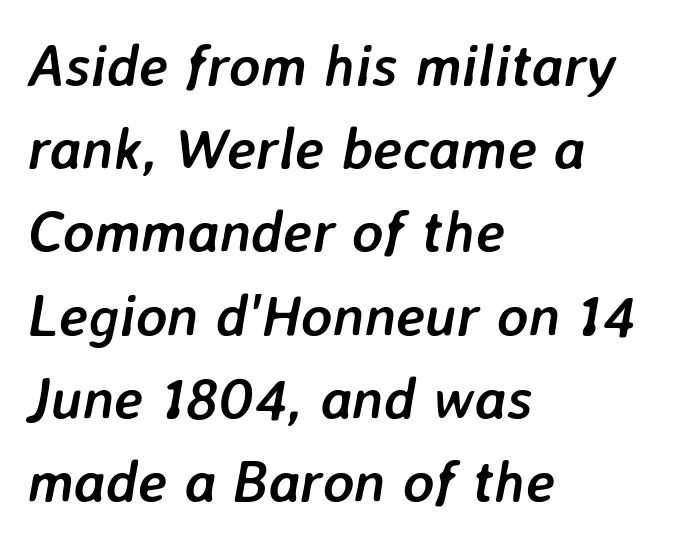
A typesetter would call this leading conventional body-copy spacing. Weight: bold. What stands out about the letter spacing? Nothing — it is the standard amount. One-word summary of the alignment: left. Here the designer chose a conventional face with non-uniform glyph widths.
